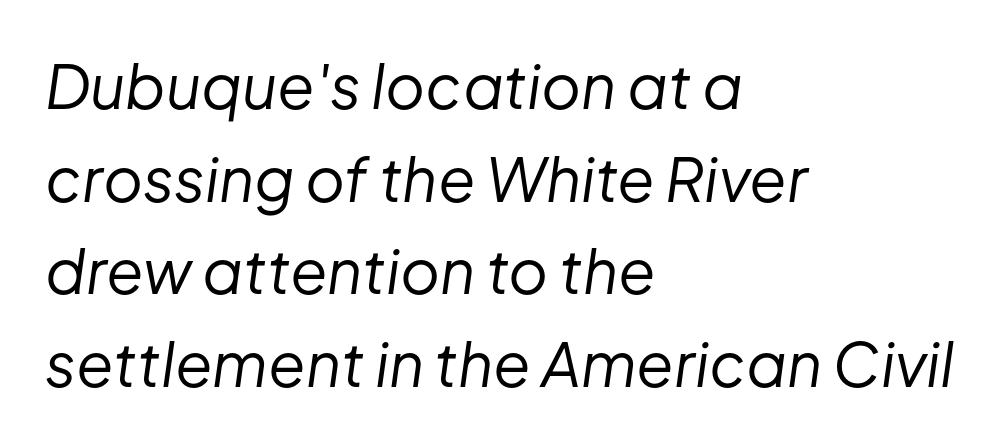
The image shows 61 px regular-weight type, italic (leaning right); set left-aligned, normal line spacing (1.52x), normal letter spacing, not underlined; low stroke contrast and a medium x-height.
